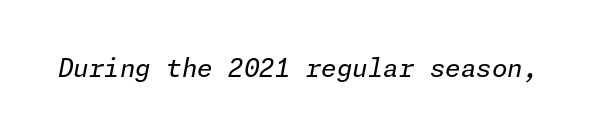
Q: Is the text bold? A: No.
Q: Is the text italic (slanted)? A: Yes, it leans right by about 11 degrees.
Q: Is the text underlined? A: No.
Q: Is the spacing between letters normal or unusually wide? A: Normal.
